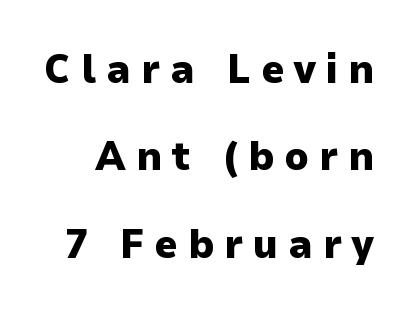
The specimen omits any rule beneath the text block's lines. A typesetter would call this heavily tracked-out type. In terms of letterform style, serifs are entirely absent. As a designer I'd log this as weight 700, bold. Every stem runs plumb, perpendicular to the baseline.
